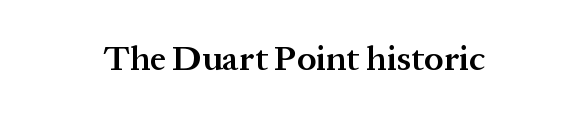
{"serif": "yes", "italic": "no", "bold": "semi", "weight": "semibold", "width": "normal", "stroke_contrast": "medium", "x_height": "medium", "monospaced": "no", "underline": "no", "letter_spacing": "normal", "letter_spacing_em": 0.0, "glyph_px": 35}
